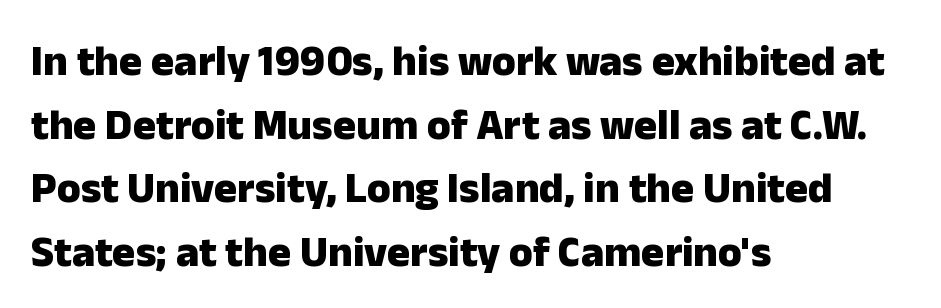
Heavy, bold letterforms. You could not count columns in this text — the font is proportionally spaced. Nobody drew a line under any word here. To sum up the face: it is a sans, with no serifs.
